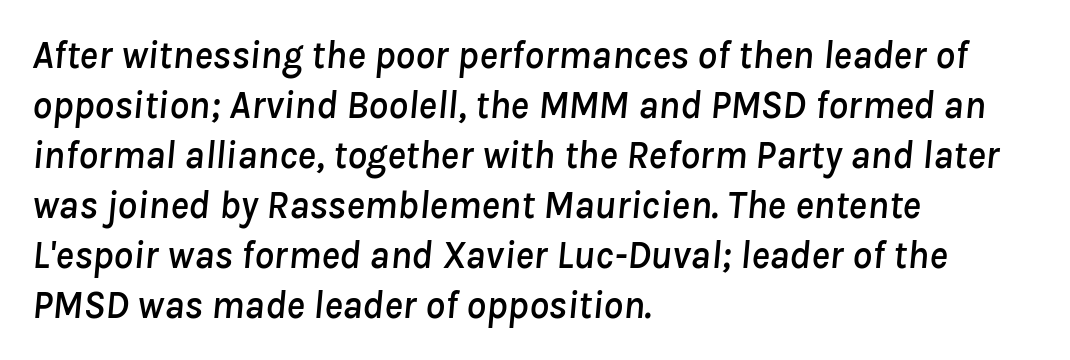
Q: Is the text italic (slanted)? A: Yes, it leans right by about 8 degrees.
Q: Is the text underlined? A: No.
Q: How is the paragraph aligned? A: Left-aligned.
Q: Is the spacing between letters normal or unusually wide? A: Normal.
Q: Is the spacing between lines tight, normal or loose? A: Normal.
Q: Width (condensed, normal, or wide)? A: Normal.
Q: Stroke contrast? A: Low.
Q: x-height? A: Medium.
Q: Monospaced? A: No.
